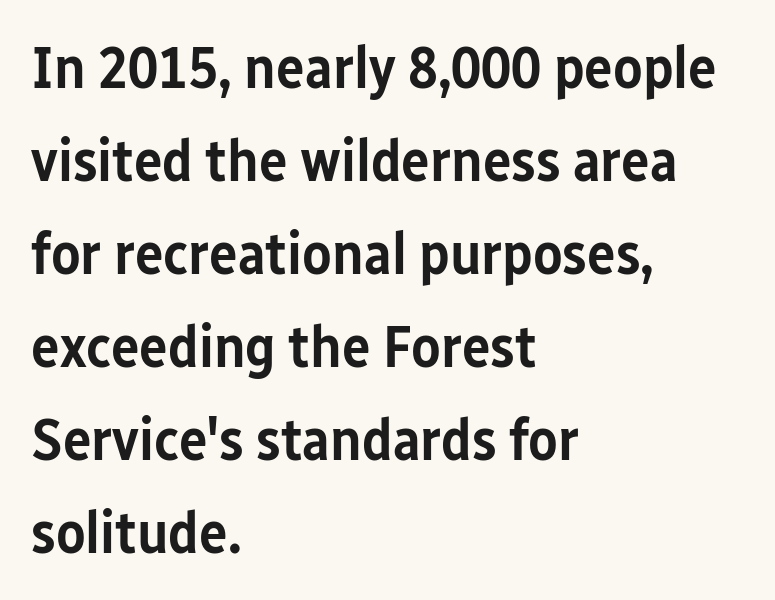
The image shows 60 px semibold, condensed sans-serif type, upright; set left-aligned, normal line spacing (1.55x), normal letter spacing, not underlined; low stroke contrast and a medium x-height.
